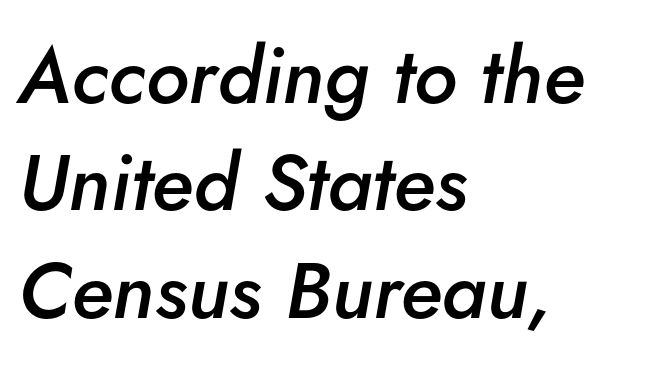
The image shows 79 px semibold type, italic (leaning right); set left-aligned, normal line spacing (1.36x), normal letter spacing, not underlined; low stroke contrast and a small x-height.
